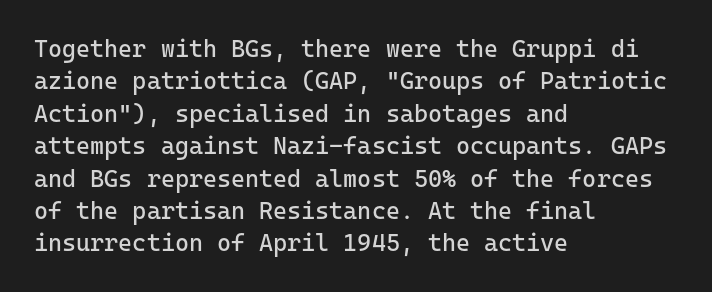
Q: Is the text bold? A: No.
Q: Is the text italic (slanted)? A: No, it is upright.
Q: Is the text underlined? A: No.
Q: How is the paragraph aligned? A: Left-aligned.
Q: Is the spacing between letters normal or unusually wide? A: Normal.
Q: Is the spacing between lines tight, normal or loose? A: Normal.
